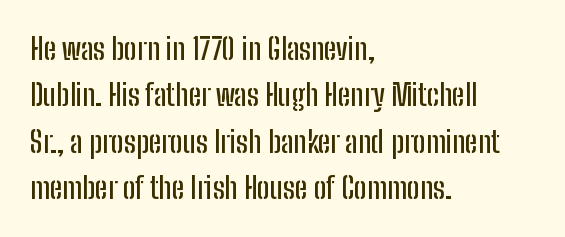
Honestly, the row spacing looks completely unremarkable. Typeset ragged right — the left edge is the straight one. You could not count columns in this text — the font is proportionally spaced. Nope, not italic — everything's standing straight. Rule under the text: the space is simply empty. The text was rendered using a sans face with plain stroke endings.
